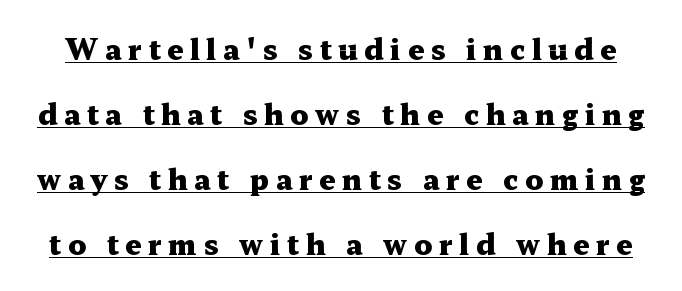
Q: Is the text bold? A: Yes.
Q: Is the text italic (slanted)? A: No, it is upright.
Q: Is the typeface a serif or a sans-serif typeface? A: Serif.
Q: Is the text underlined? A: Yes.
Q: Is the spacing between letters normal or unusually wide? A: Unusually wide.
Q: Is the spacing between lines tight, normal or loose? A: Loose.
Q: Width (condensed, normal, or wide)? A: Wide.
Q: Stroke contrast? A: Medium.
Q: x-height? A: Medium.
Q: Monospaced? A: No.
